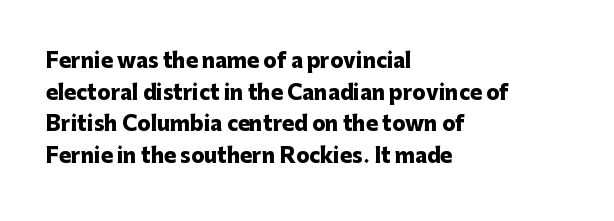
The image shows 20 px bold type, upright; set left-aligned, normal line spacing (1.58x), normal letter spacing, not underlined.
